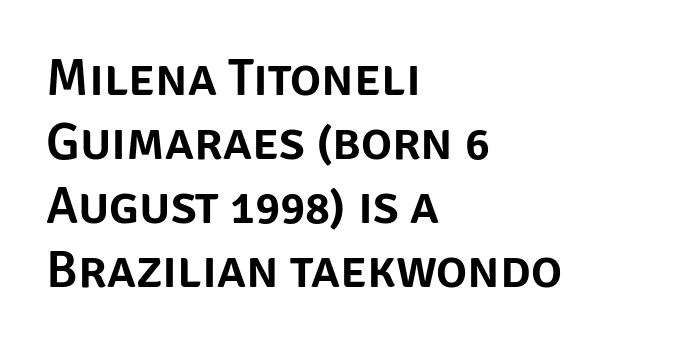
The image shows 52 px sans-serif type, upright; set left-aligned, line spacing 1.23x, normal letter spacing, not underlined; low stroke contrast and a large x-height.
